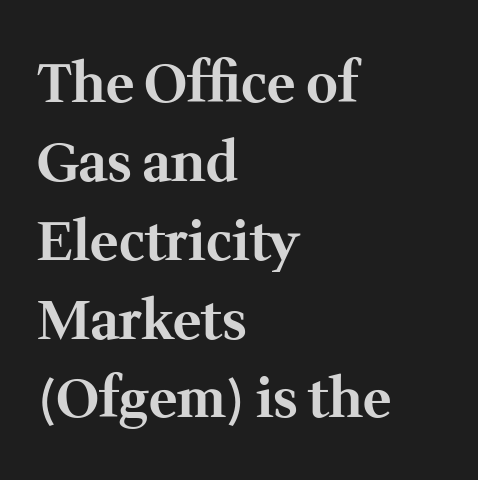
{"serif": "yes", "italic": "no", "bold": "yes", "weight": "bold", "width": "normal", "stroke_contrast": "medium", "x_height": "medium", "monospaced": "no", "underline": "no", "align": "left", "line_spacing": "normal", "line_spacing_ratio": 1.46, "letter_spacing": "normal", "letter_spacing_em": 0.0, "glyph_px": 54}
